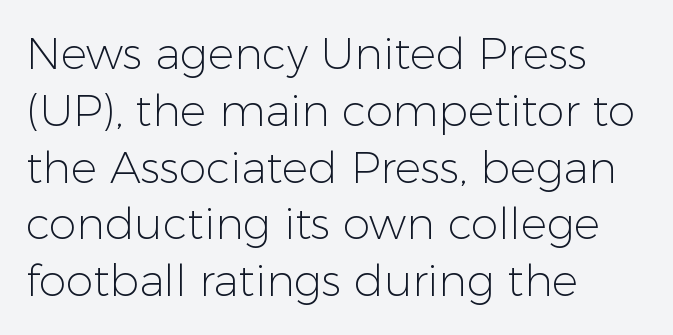
{"serif": "no", "italic": "no", "bold": "no", "weight": "light", "width": "normal", "stroke_contrast": "low", "x_height": "medium", "monospaced": "no", "underline": "no", "align": "left", "line_spacing": "normal", "line_spacing_ratio": 1.29, "letter_spacing": "normal", "letter_spacing_em": 0.0, "glyph_px": 44}
